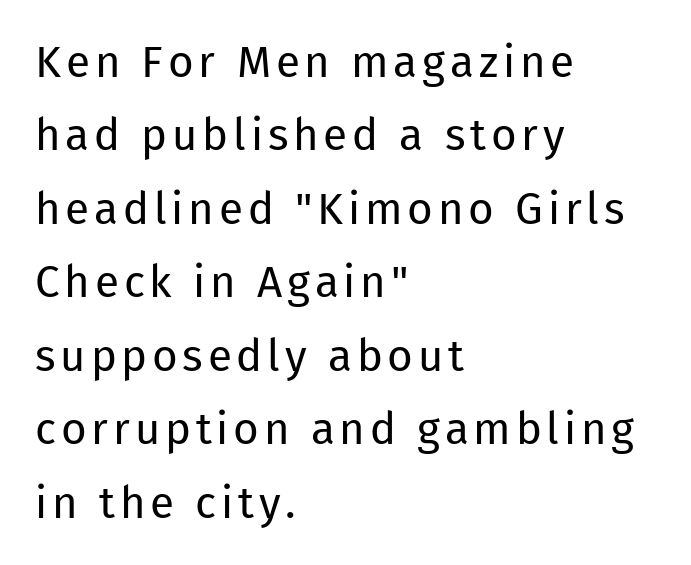
Q: Is the text bold? A: No.
Q: Is the text italic (slanted)? A: No, it is upright.
Q: Is the typeface a serif or a sans-serif typeface? A: Sans-serif.
Q: Is the text underlined? A: No.
Q: How is the paragraph aligned? A: Left-aligned.
Q: Is the spacing between lines tight, normal or loose? A: Normal.
Q: Width (condensed, normal, or wide)? A: Normal.
Q: Stroke contrast? A: Low.
Q: x-height? A: Medium.
Q: Monospaced? A: No.
